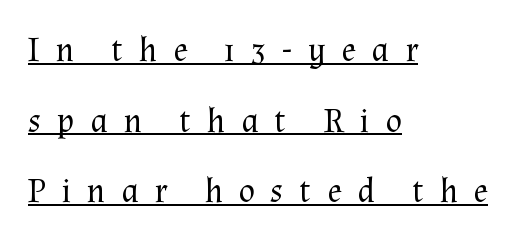
Does the copy run flush right? No — it runs flush left. Each letter keeps its own natural width here, so spacing adapts to shape. The lettering holds an erect, upright posture throughout.
